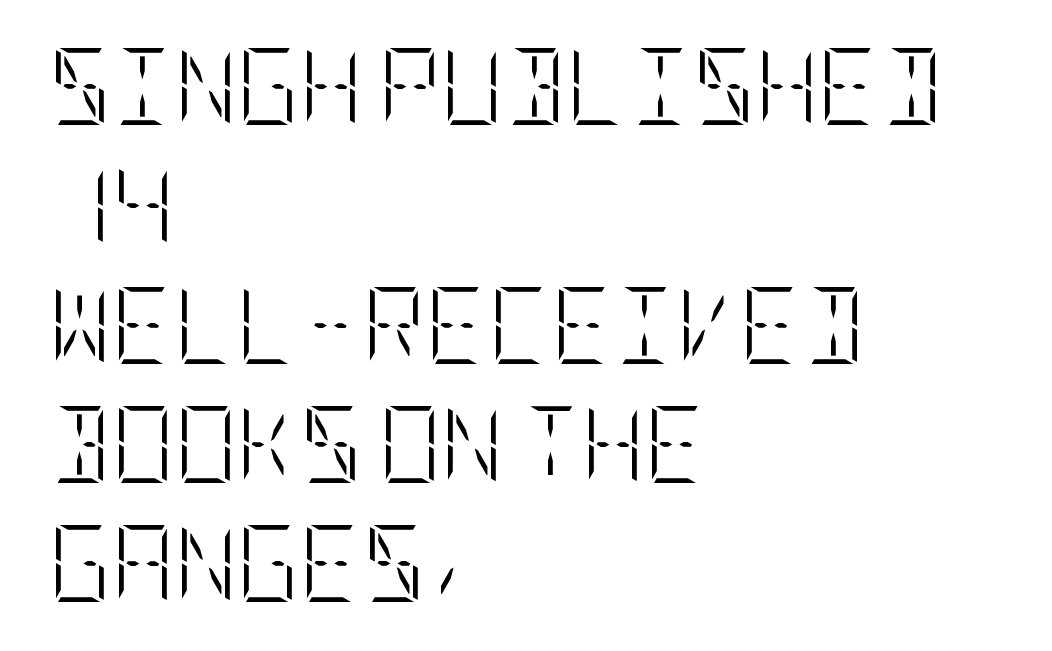
{"italic": "no", "bold": "no", "weight": "light", "width": "condensed", "stroke_contrast": "low", "x_height": "large", "underline": "no", "align": "left", "line_spacing": "normal", "line_spacing_ratio": 1.55, "letter_spacing": "normal", "letter_spacing_em": 0.0, "glyph_px": 77}
